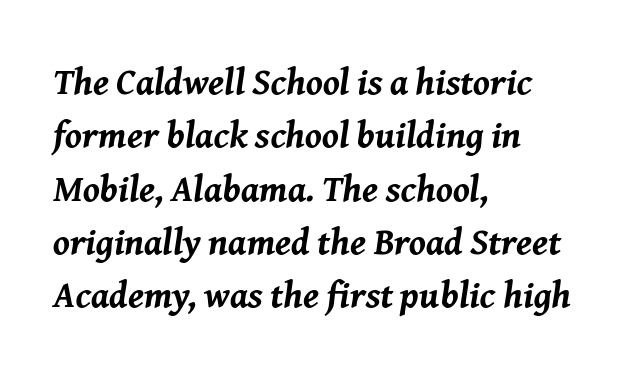
The image shows 37 px bold type, italic (leaning right); set left-aligned, normal line spacing (1.44x), normal letter spacing, not underlined; medium stroke contrast and a medium x-height.
